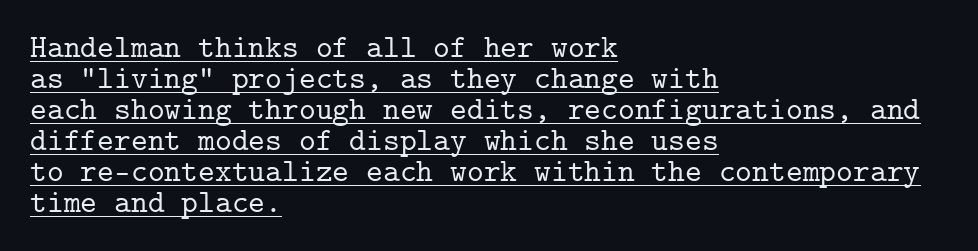
{"serif": "yes", "italic": "no", "width": "normal", "stroke_contrast": "low", "x_height": "medium", "monospaced": "yes", "underline": "yes", "align": "left", "line_spacing": "tight", "line_spacing_ratio": 0.97, "letter_spacing": "normal", "letter_spacing_em": 0.0, "glyph_px": 32}
